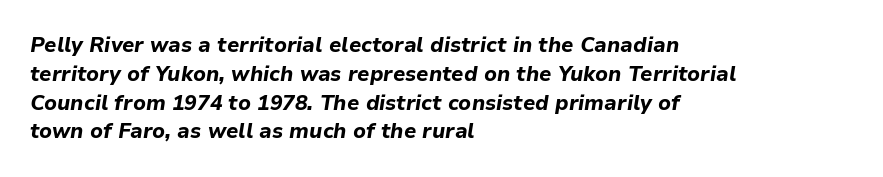
Q: Is the text bold? A: Yes.
Q: Is the text italic (slanted)? A: Yes, it leans right by about 9 degrees.
Q: Is the text underlined? A: No.
Q: How is the paragraph aligned? A: Left-aligned.
Q: Is the spacing between letters normal or unusually wide? A: Normal.
Q: Is the spacing between lines tight, normal or loose? A: Normal.
